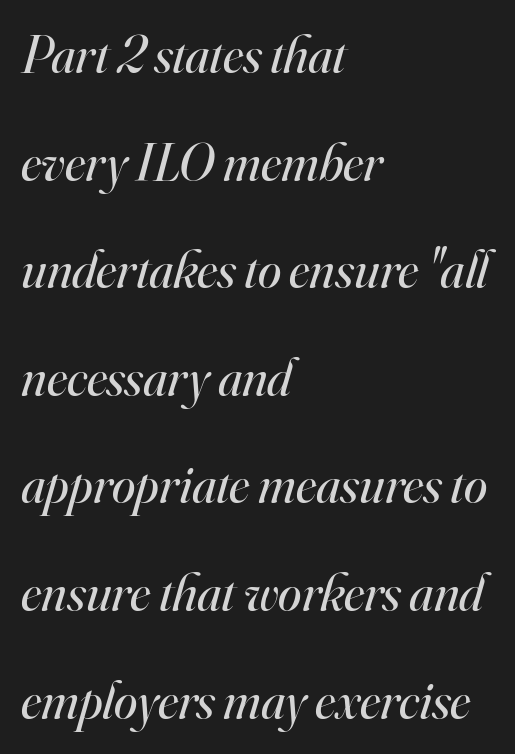
The image shows 53 px regular-weight serif type, italic (leaning right); set left-aligned, loose line spacing (2.03x), normal letter spacing, not underlined; high stroke contrast and a small x-height.
